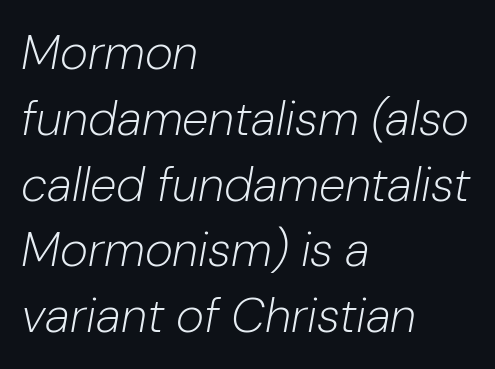
The paragraph shown leans on its left margin. Vertical stems look standard width or narrower in stroke. Think of a printed novel: that variable character pitch is what you see here. There is no visible air inserted between adjacent glyphs.
